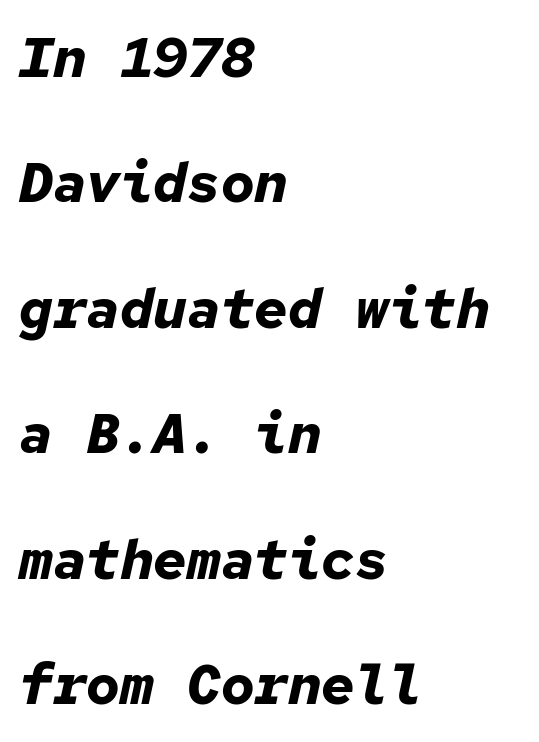
{"italic": "yes", "lean": "right", "slant_degrees": 12, "bold": "yes", "weight": "bold", "width": "normal", "stroke_contrast": "low", "x_height": "medium", "monospaced": "yes", "underline": "no", "align": "left", "line_spacing": "loose", "line_spacing_ratio": 2.24, "letter_spacing": "normal", "letter_spacing_em": 0.0, "glyph_px": 56}
